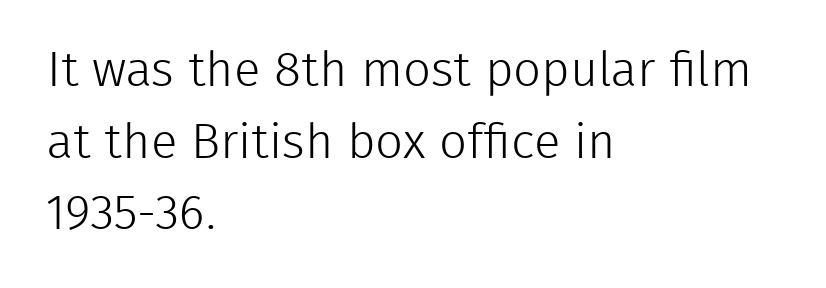
{"serif": "no", "italic": "no", "bold": "no", "weight": "light", "width": "normal", "stroke_contrast": "low", "x_height": "medium", "monospaced": "no", "underline": "no", "align": "left", "line_spacing": "normal", "line_spacing_ratio": 1.46, "letter_spacing": "normal", "letter_spacing_em": 0.0, "glyph_px": 49}
